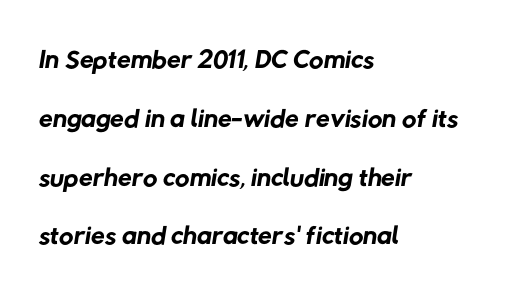
{"serif": "no", "bold": "no", "weight": "regular", "width": "normal", "stroke_contrast": "low", "x_height": "medium", "monospaced": "no", "underline": "no", "align": "left", "line_spacing": "normal", "line_spacing_ratio": 1.47, "letter_spacing": "normal", "letter_spacing_em": 0.0, "glyph_px": 40}
